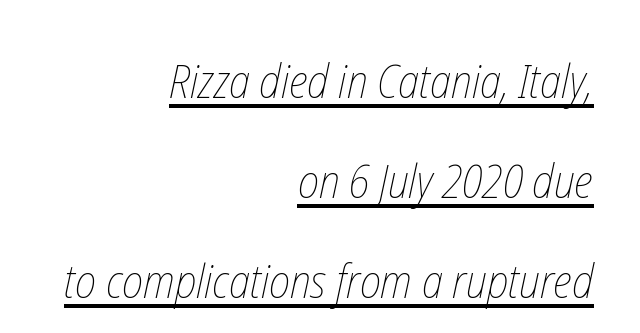
Q: Is the text bold? A: No.
Q: Is the text underlined? A: Yes.
Q: How is the paragraph aligned? A: Right-aligned.
Q: Is the spacing between letters normal or unusually wide? A: Normal.
Q: Is the spacing between lines tight, normal or loose? A: Loose.
Q: Width (condensed, normal, or wide)? A: Condensed.
Q: Stroke contrast? A: Low.
Q: x-height? A: Medium.
Q: Monospaced? A: No.
